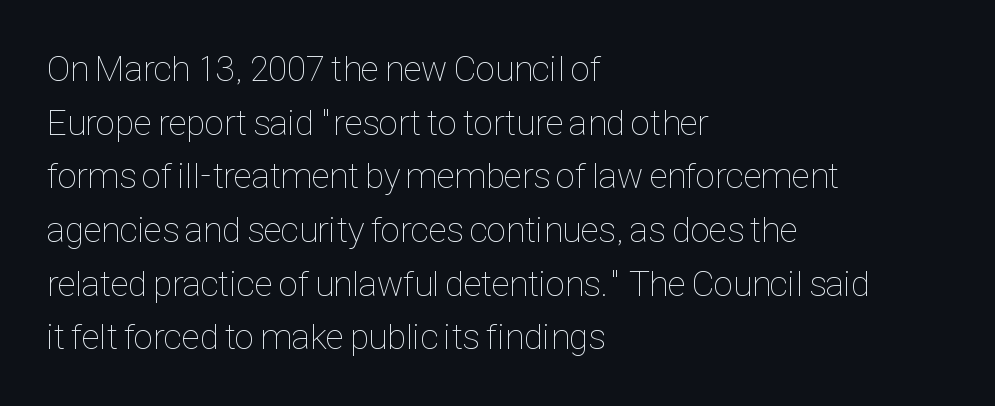
{"italic": "no", "bold": "no", "weight": "thin", "width": "condensed", "stroke_contrast": "low", "x_height": "medium", "monospaced": "no", "underline": "no", "align": "left", "line_spacing": "normal", "line_spacing_ratio": 1.49, "letter_spacing": "normal", "letter_spacing_em": 0.0, "glyph_px": 36}
